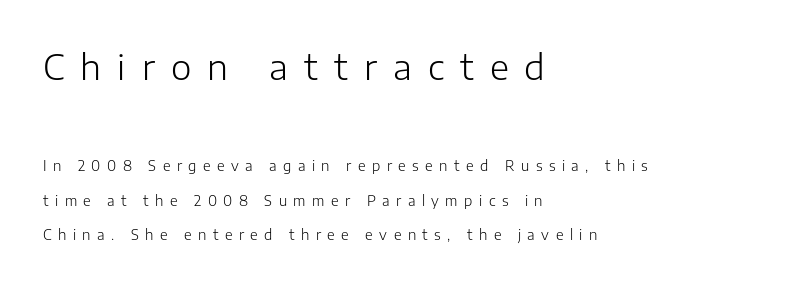
Q: Is the text bold? A: No.
Q: Is the text italic (slanted)? A: No, it is upright.
Q: Is the typeface a serif or a sans-serif typeface? A: Sans-serif.
Q: Is the text underlined? A: No.
Q: How is the paragraph aligned? A: Left-aligned.
Q: Is the spacing between letters normal or unusually wide? A: Unusually wide.
Q: Is the spacing between lines tight, normal or loose? A: Loose.
Q: Which block of text is set in a larger size, the first (top) or the second (bottom)? A: The first (top) one.
Q: Width (condensed, normal, or wide)? A: Normal.
Q: Stroke contrast? A: Low.
Q: x-height? A: Medium.
Q: Monospaced? A: No.
